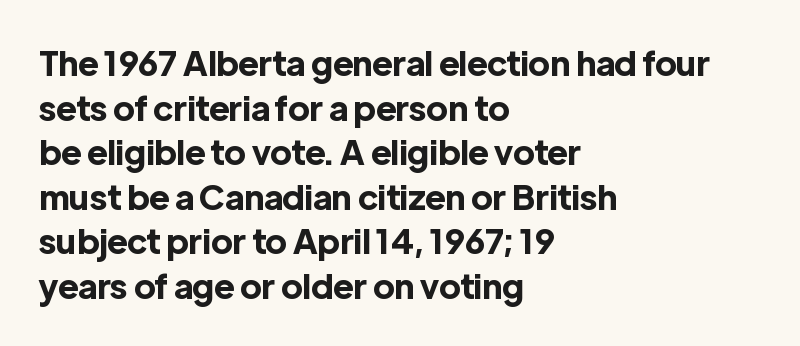
{"serif": "no", "italic": "no", "bold": "yes", "weight": "bold", "width": "normal", "x_height": "medium", "monospaced": "no", "underline": "no", "align": "left", "line_spacing": "normal", "line_spacing_ratio": 1.31, "letter_spacing": "normal", "letter_spacing_em": 0.0, "glyph_px": 34}
